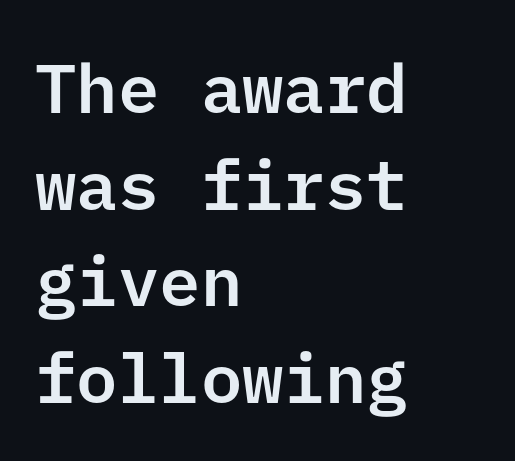
The image shows 69 px sans-serif type, upright; set left-aligned, normal line spacing (1.4x), normal letter spacing, not underlined; low stroke contrast and a medium x-height.
